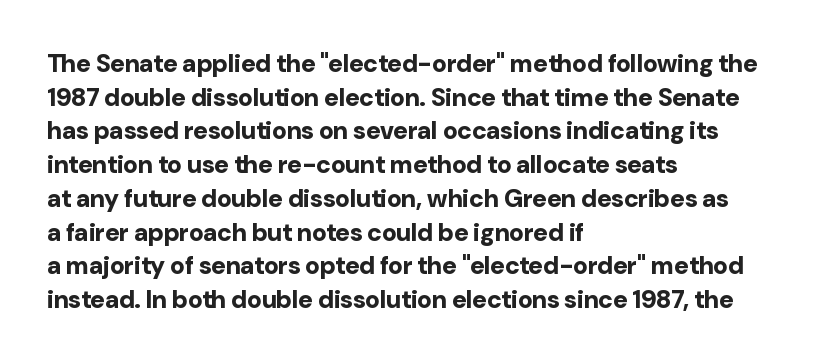
Students, note that the glyphs here touch the page at normal intervals. Chunky letters — that's bold for sure. Descenders are the only things crossing below the line. Notice how the passage keeps a crisp vertical edge on the left only.
